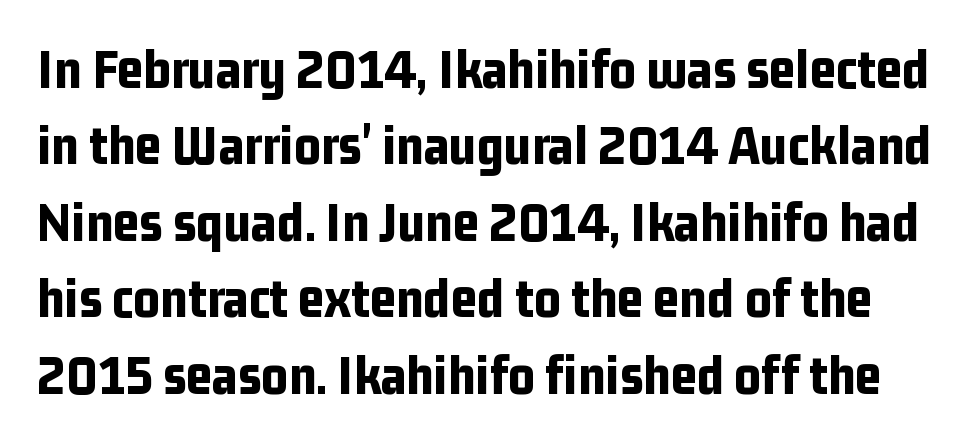
Q: Is the text bold? A: Yes.
Q: Is the text italic (slanted)? A: No, it is upright.
Q: Is the typeface a serif or a sans-serif typeface? A: Sans-serif.
Q: Is the text underlined? A: No.
Q: Is the spacing between letters normal or unusually wide? A: Normal.
Q: Is the spacing between lines tight, normal or loose? A: Normal.
Q: Width (condensed, normal, or wide)? A: Condensed.
Q: Stroke contrast? A: Low.
Q: x-height? A: Medium.
Q: Monospaced? A: No.
